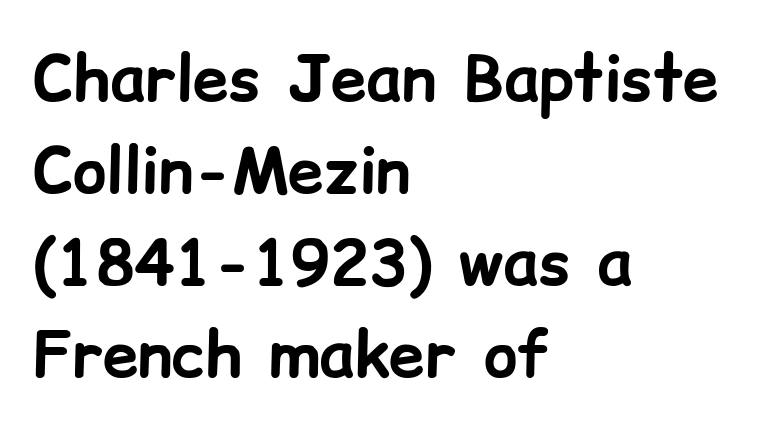
Q: Is the text bold? A: Yes.
Q: Is the text italic (slanted)? A: No, it is upright.
Q: Is the typeface a serif or a sans-serif typeface? A: Sans-serif.
Q: Is the text underlined? A: No.
Q: How is the paragraph aligned? A: Left-aligned.
Q: Is the spacing between letters normal or unusually wide? A: Normal.
Q: Is the spacing between lines tight, normal or loose? A: Normal.
Q: Width (condensed, normal, or wide)? A: Normal.
Q: Stroke contrast? A: Low.
Q: x-height? A: Medium.
Q: Monospaced? A: No.
